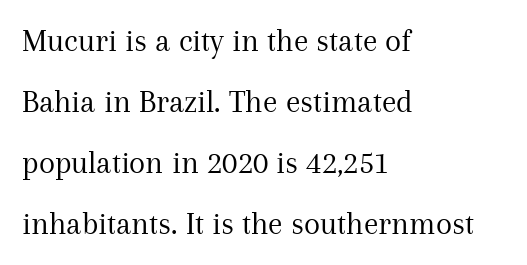
No heavy texture on the line: the type isn't bold. Examine the stroke ends and you'll spot serifs. The face used here is proportionally spaced, like ordinary book or web type. The type is set solid horizontally, with unmodified tracking. Check the space under the baseline: it is left empty. The rendering anchors every line to the left-hand side.
